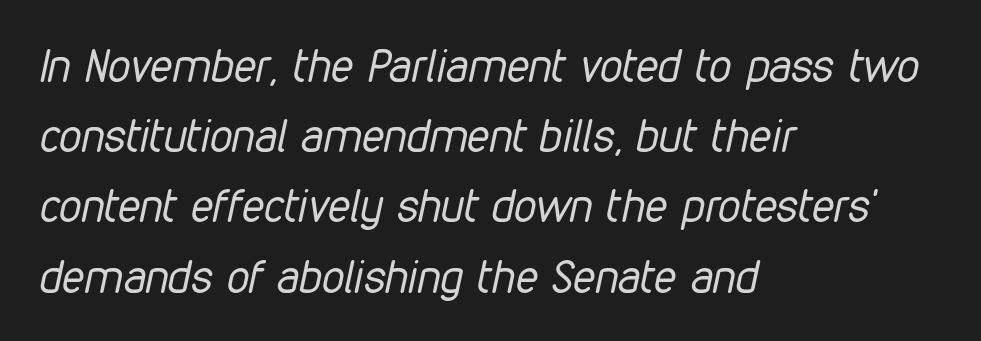
Q: Is the text bold? A: No.
Q: Is the text italic (slanted)? A: Yes, it leans right by about 12 degrees.
Q: Is the text underlined? A: No.
Q: How is the paragraph aligned? A: Left-aligned.
Q: Is the spacing between letters normal or unusually wide? A: Normal.
Q: Is the spacing between lines tight, normal or loose? A: Normal.
Q: Width (condensed, normal, or wide)? A: Condensed.
Q: Stroke contrast? A: Low.
Q: x-height? A: Medium.
Q: Monospaced? A: No.
